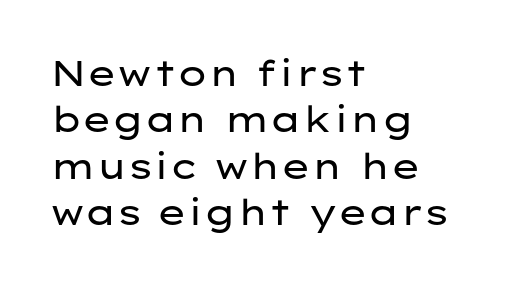
{"serif": "no", "italic": "no", "bold": "no", "weight": "regular", "width": "wide", "stroke_contrast": "low", "x_height": "medium", "monospaced": "no", "underline": "no", "align": "left", "line_spacing": "normal", "line_spacing_ratio": 1.29, "letter_spacing": "normal", "letter_spacing_em": 0.0, "glyph_px": 36}
